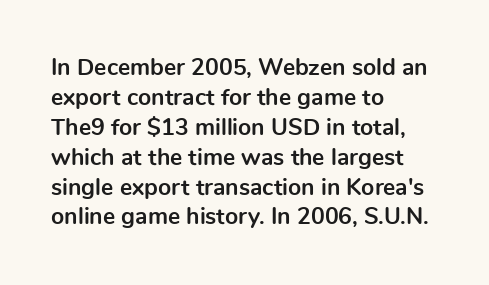
Designer's note — italics off, roman on. Clear beneath every line of the passage. Set as a true bold cut, around the 700 mark. How would I describe the line gaps? Plain and ordinary.
